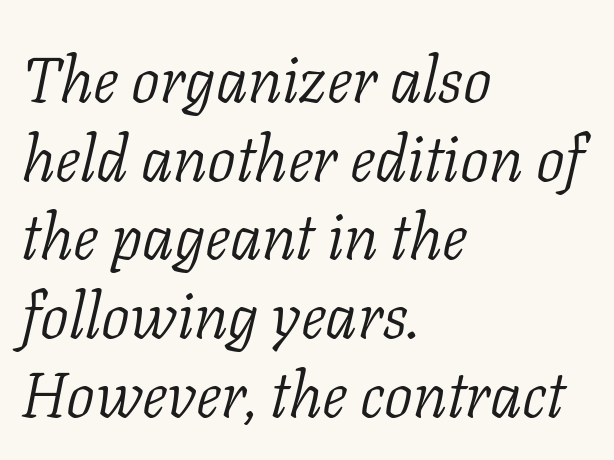
{"serif": "yes", "italic": "yes", "lean": "right", "slant_degrees": 11, "bold": "no", "weight": "light", "width": "normal", "stroke_contrast": "low", "x_height": "medium", "monospaced": "no", "underline": "no", "align": "left", "line_spacing_ratio": 1.23, "letter_spacing": "normal", "letter_spacing_em": 0.0, "glyph_px": 64}
